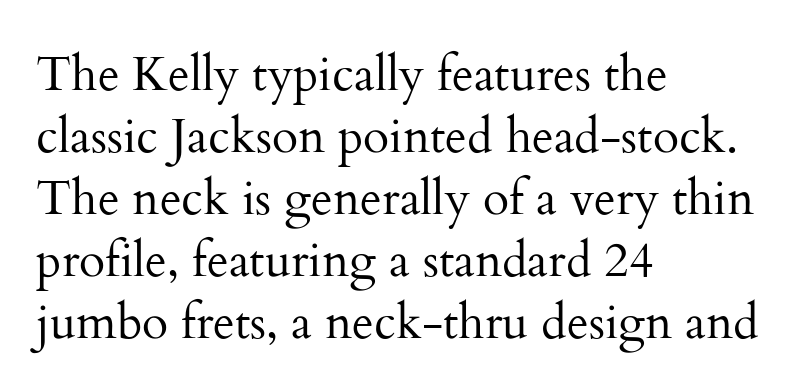
The gap between lines stays unmarked. The face used here is proportionally spaced, like ordinary book or web type. The strokes are not fattened; the text isn't bold. Teacher's note: observe the even left margin — that is flush-left alignment. These lines sit exactly where default settings would place them. It's the straight-up-and-down kind of type.
